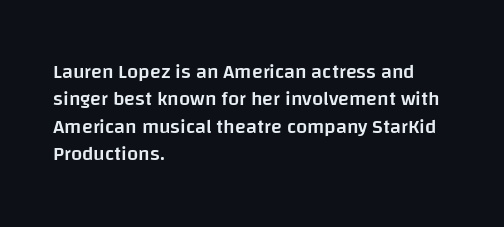
Q: Is the text bold? A: Semi-bold.
Q: Is the text italic (slanted)? A: No, it is upright.
Q: Is the text underlined? A: No.
Q: How is the paragraph aligned? A: Left-aligned.
Q: Is the spacing between letters normal or unusually wide? A: Normal.
Q: Is the spacing between lines tight, normal or loose? A: Normal.
